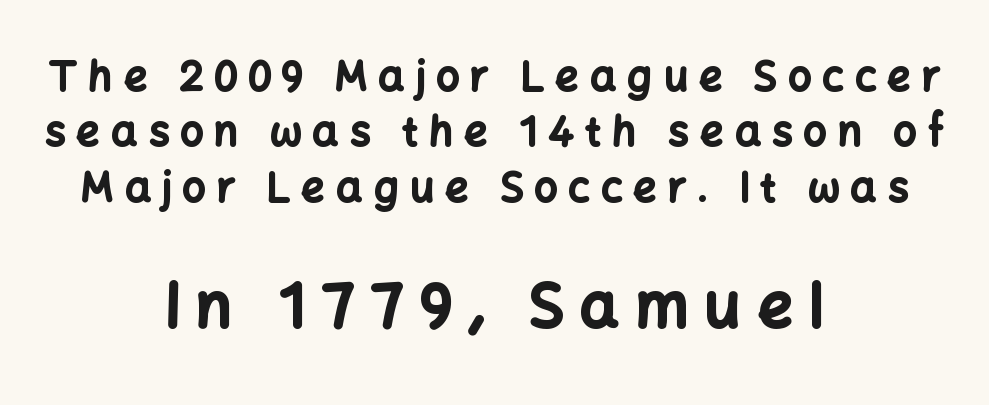
Rule under the text: the space is simply empty. This block has exactly the height ordinary leading produces. Emphasis by weight is at full strength: bold. Is the block centered? Yes — each line is placed symmetrically about the middle. Observe the absence of serifs on each vertical stroke in this sample.
